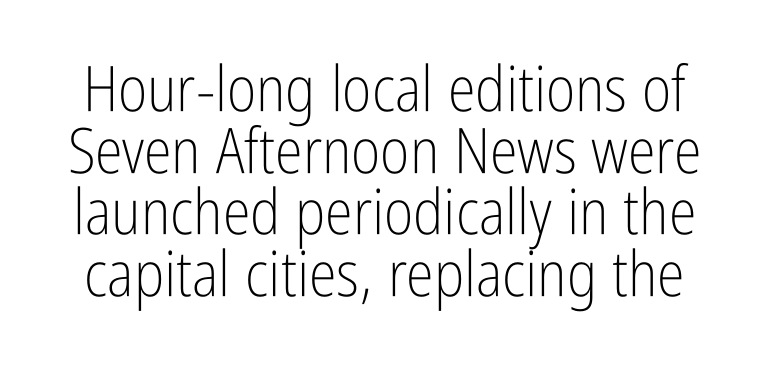
Q: Is the text bold? A: No.
Q: Is the text italic (slanted)? A: No, it is upright.
Q: Is the typeface a serif or a sans-serif typeface? A: Sans-serif.
Q: Is the text underlined? A: No.
Q: Is the spacing between letters normal or unusually wide? A: Normal.
Q: Is the spacing between lines tight, normal or loose? A: Tight.
Q: Width (condensed, normal, or wide)? A: Condensed.
Q: Stroke contrast? A: Low.
Q: x-height? A: Medium.
Q: Monospaced? A: No.
